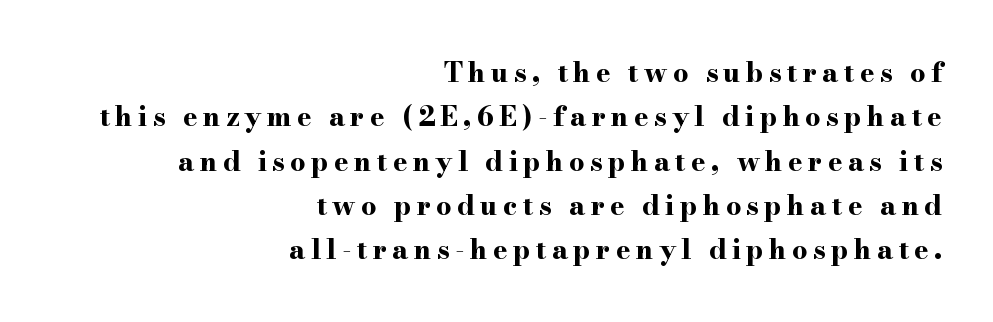
Q: Is the text bold? A: Yes.
Q: Is the text italic (slanted)? A: No, it is upright.
Q: Is the text underlined? A: No.
Q: How is the paragraph aligned? A: Right-aligned.
Q: Is the spacing between letters normal or unusually wide? A: Unusually wide.
Q: Is the spacing between lines tight, normal or loose? A: Normal.
